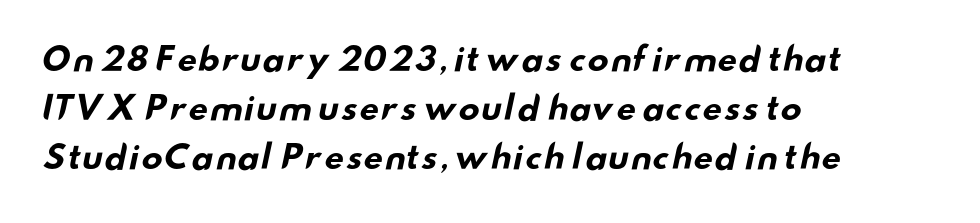
Tracking here is standard; glyphs follow each other at the usual distance. The space between consecutive lines is moderate. This rendering uses left alignment, leaving the right contour irregular. As a designer I'd log this as weight 700, bold. To sum up the face: it is a sans, with no serifs.
